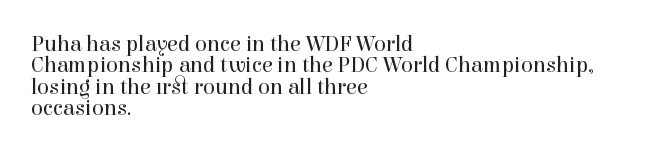
Q: Is the text bold? A: No.
Q: Is the text italic (slanted)? A: No, it is upright.
Q: Is the text underlined? A: No.
Q: How is the paragraph aligned? A: Left-aligned.
Q: Is the spacing between letters normal or unusually wide? A: Normal.
Q: Is the spacing between lines tight, normal or loose? A: Tight.
